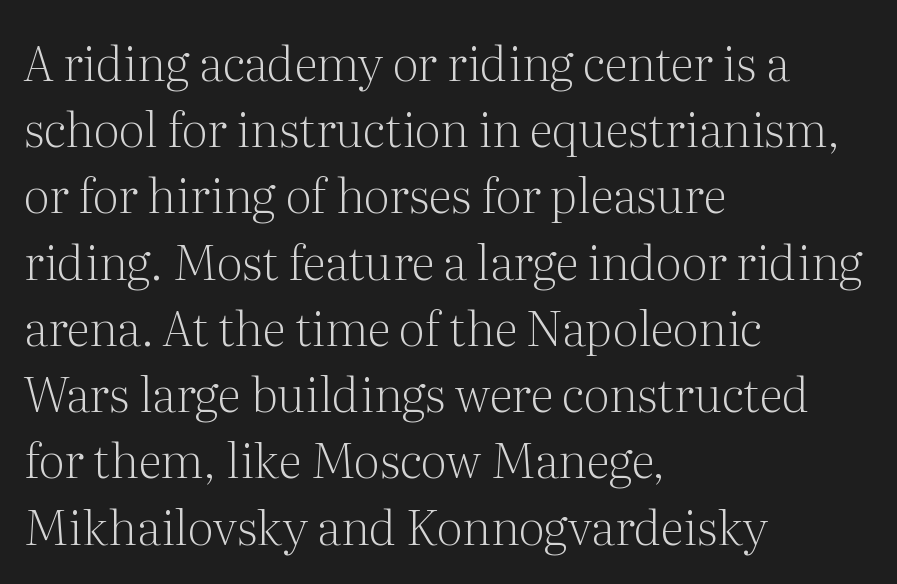
Q: Is the text bold? A: No.
Q: Is the text italic (slanted)? A: No, it is upright.
Q: Is the typeface a serif or a sans-serif typeface? A: Serif.
Q: Is the text underlined? A: No.
Q: How is the paragraph aligned? A: Left-aligned.
Q: Is the spacing between letters normal or unusually wide? A: Normal.
Q: Is the spacing between lines tight, normal or loose? A: Normal.
Q: Width (condensed, normal, or wide)? A: Normal.
Q: Stroke contrast? A: Medium.
Q: x-height? A: Medium.
Q: Monospaced? A: No.
